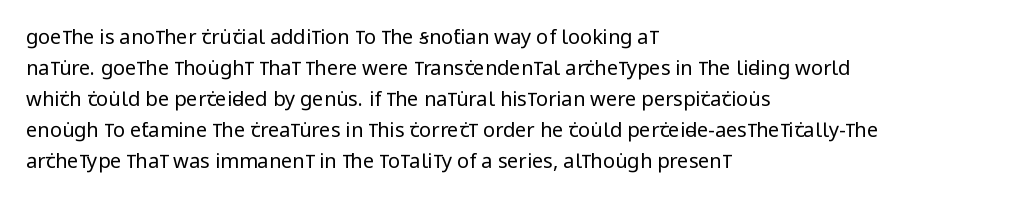
The face looks like a standard text weight, possibly lighter. The type is set solid horizontally, with unmodified tracking. The lettering stays uniformly vertical, giving the passage a roman look. Leading: standard. Casual observation: everything's shoved over to the left.
